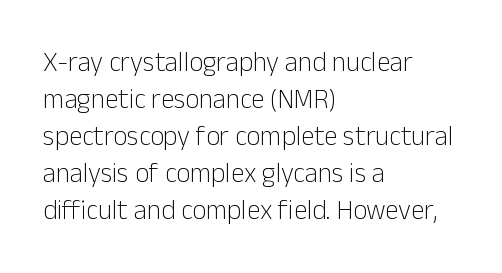
The image shows 27 px text type, upright; set left-aligned, normal line spacing (1.37x), normal letter spacing, not underlined.
